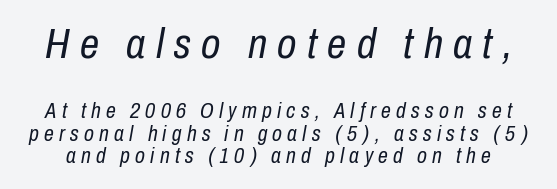
{"italic": "yes", "lean": "right", "slant_degrees": 10, "bold": "no", "weight": "regular", "width": "condensed", "stroke_contrast": "low", "x_height": "medium", "monospaced": "no", "underline": "no", "line_spacing": "tight", "line_spacing_ratio": 1.02, "letter_spacing": "wide", "letter_spacing_em": 0.24, "larger_block": "first", "size_ratio": 1.95, "glyph_px": 43}
